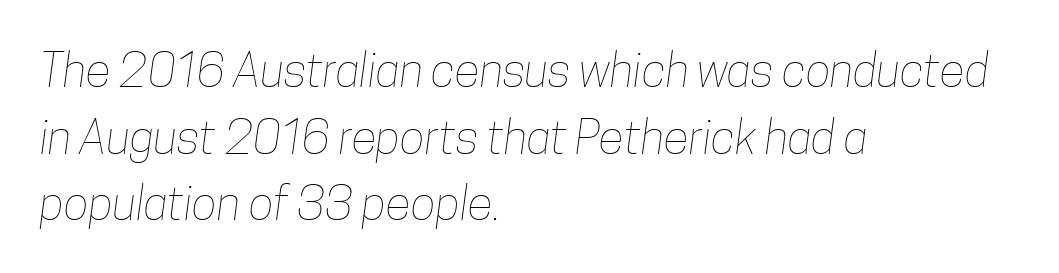
{"bold": "no", "weight": "thin", "width": "condensed", "stroke_contrast": "low", "x_height": "medium", "monospaced": "no", "underline": "no", "align": "left", "line_spacing": "normal", "line_spacing_ratio": 1.42, "letter_spacing": "normal", "letter_spacing_em": 0.0, "glyph_px": 47}
